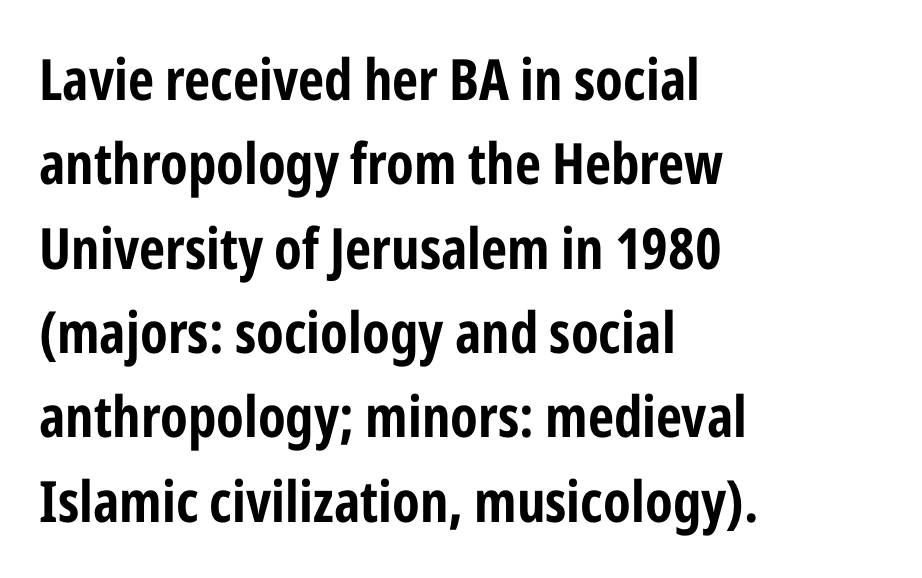
Q: Is the text bold? A: Yes.
Q: Is the text italic (slanted)? A: No, it is upright.
Q: Is the typeface a serif or a sans-serif typeface? A: Sans-serif.
Q: Is the text underlined? A: No.
Q: How is the paragraph aligned? A: Left-aligned.
Q: Is the spacing between letters normal or unusually wide? A: Normal.
Q: Is the spacing between lines tight, normal or loose? A: Normal.
Q: Width (condensed, normal, or wide)? A: Condensed.
Q: Stroke contrast? A: Low.
Q: x-height? A: Medium.
Q: Monospaced? A: No.
